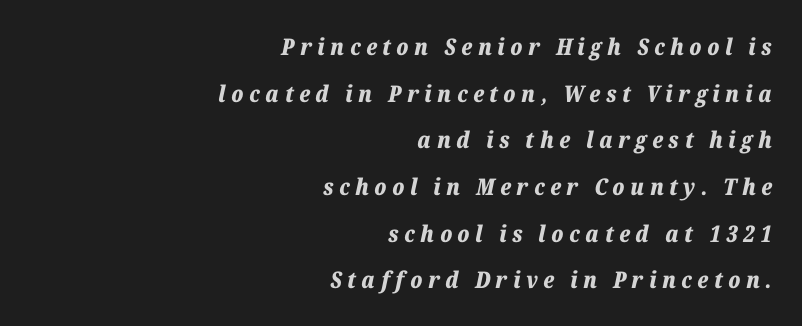
Q: Is the text bold? A: Yes.
Q: Is the text italic (slanted)? A: Yes, it leans right by about 12 degrees.
Q: Is the text underlined? A: No.
Q: How is the paragraph aligned? A: Right-aligned.
Q: Is the spacing between letters normal or unusually wide? A: Unusually wide.
Q: Is the spacing between lines tight, normal or loose? A: Loose.
